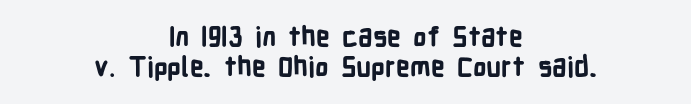
Q: Is the text bold? A: Yes.
Q: Is the text italic (slanted)? A: No, it is upright.
Q: Is the text underlined? A: No.
Q: How is the paragraph aligned? A: Centered.
Q: Is the spacing between letters normal or unusually wide? A: Normal.
Q: Is the spacing between lines tight, normal or loose? A: Tight.
